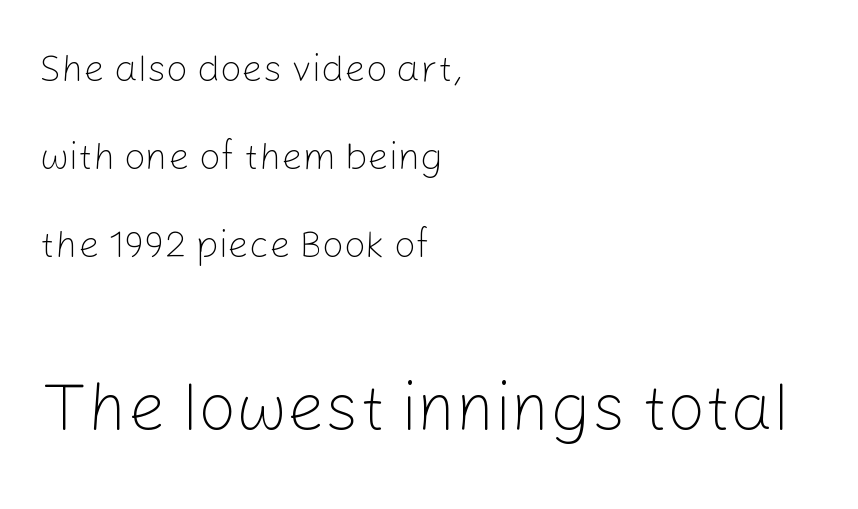
Q: Is the text bold? A: No.
Q: Is the text italic (slanted)? A: No, it is upright.
Q: Is the typeface a serif or a sans-serif typeface? A: Sans-serif.
Q: Is the text underlined? A: No.
Q: How is the paragraph aligned? A: Left-aligned.
Q: Is the spacing between letters normal or unusually wide? A: Normal.
Q: Is the spacing between lines tight, normal or loose? A: Loose.
Q: Which block of text is set in a larger size, the first (top) or the second (bottom)? A: The second (bottom) one.
Q: Width (condensed, normal, or wide)? A: Normal.
Q: Stroke contrast? A: Low.
Q: x-height? A: Medium.
Q: Monospaced? A: No.
